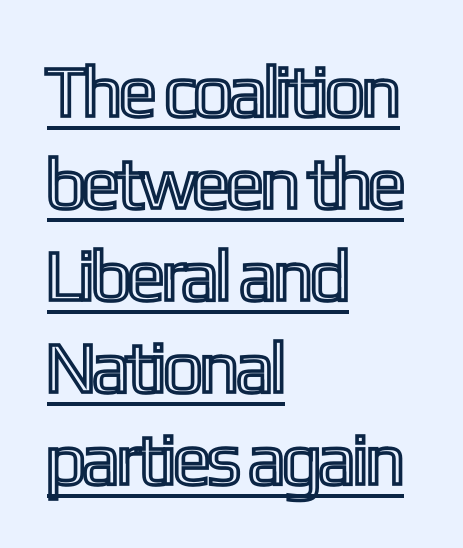
{"italic": "no", "width": "condensed", "x_height": "medium", "monospaced": "no", "underline": "yes", "align": "left", "line_spacing": "normal", "line_spacing_ratio": 1.26, "letter_spacing": "normal", "letter_spacing_em": 0.0, "glyph_px": 73}
